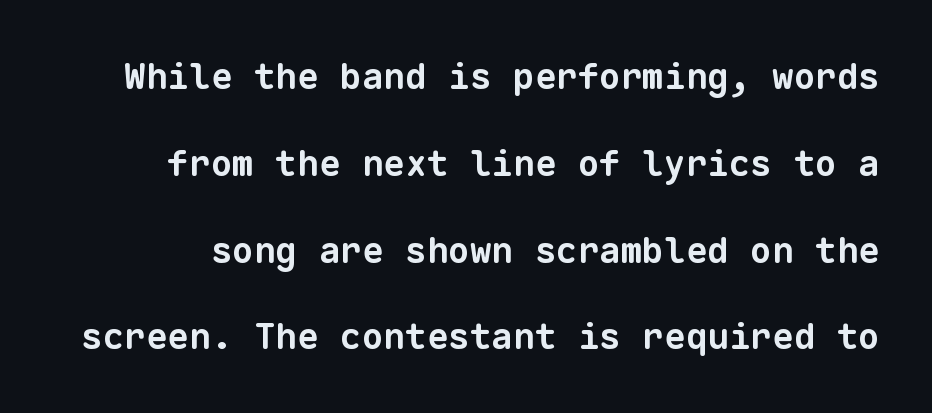
The image shows 36 px bold sans-serif type, monospaced; set loose line spacing (2.41x), normal letter spacing, not underlined; low stroke contrast and a medium x-height.
